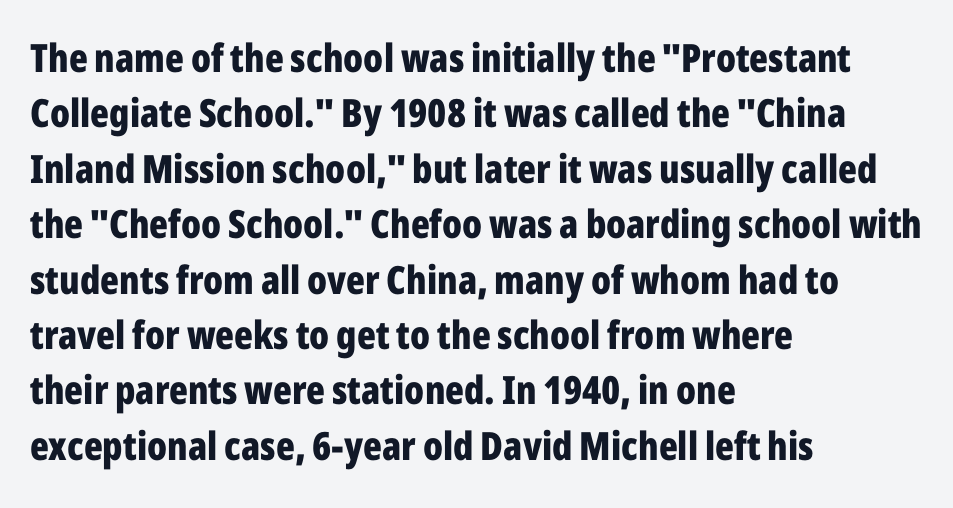
Q: Is the text bold? A: Yes.
Q: Is the text italic (slanted)? A: No, it is upright.
Q: Is the typeface a serif or a sans-serif typeface? A: Sans-serif.
Q: Is the text underlined? A: No.
Q: How is the paragraph aligned? A: Left-aligned.
Q: Is the spacing between letters normal or unusually wide? A: Normal.
Q: Is the spacing between lines tight, normal or loose? A: Normal.
Q: Width (condensed, normal, or wide)? A: Condensed.
Q: Stroke contrast? A: Low.
Q: x-height? A: Medium.
Q: Monospaced? A: No.
